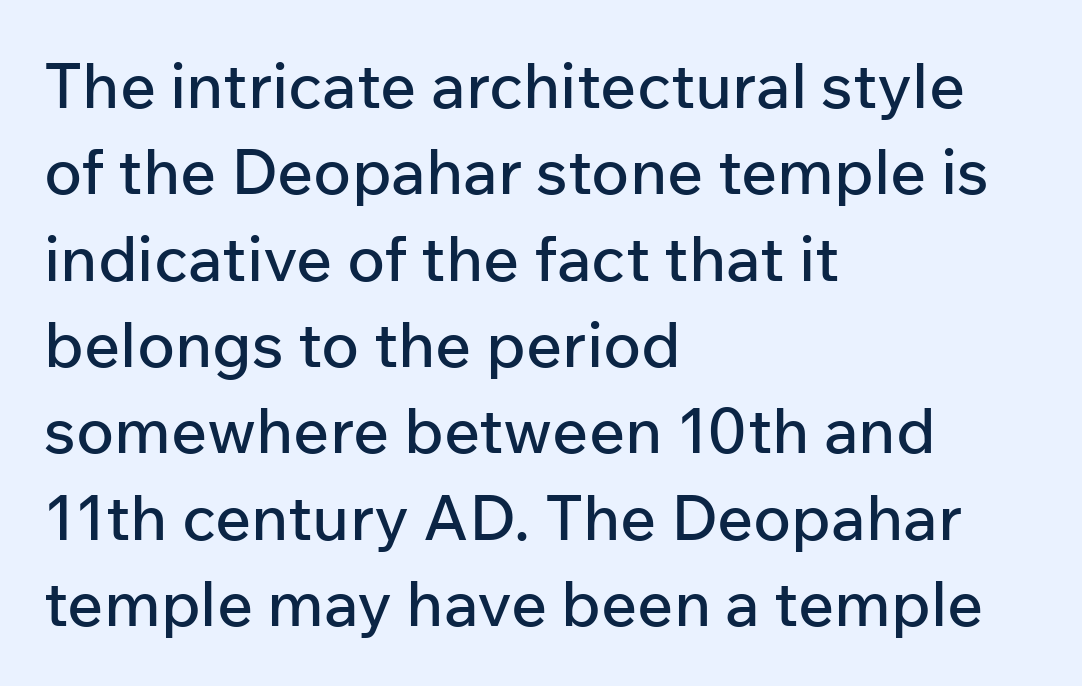
Characters follow at the spacing the type designer built in. Successive baselines arrive at the customary interval. Do the characters align in a grid? No, the font is proportional. Italic: no, the glyphs are upright roman. Type style note: lacks serifs. Check the space under the baseline: it is left empty.
